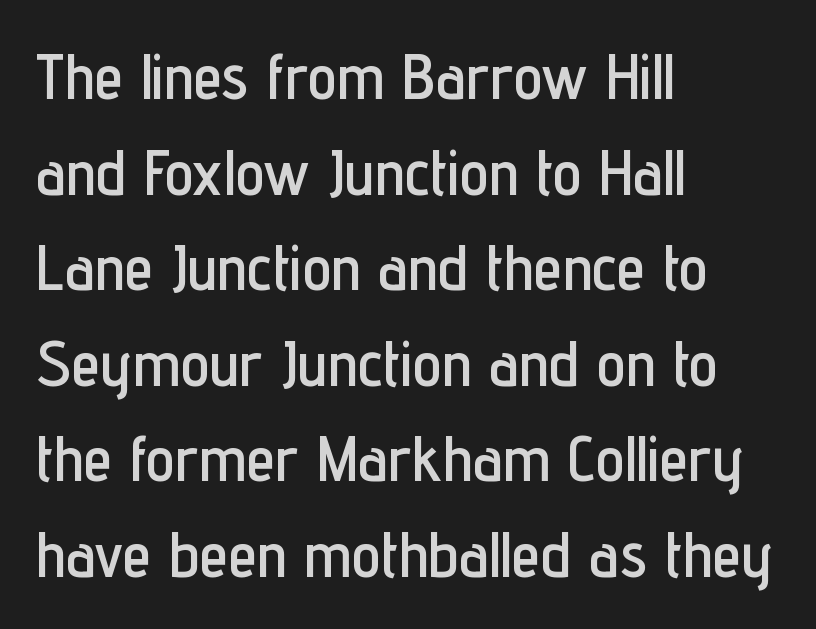
Honestly, the row spacing looks completely unremarkable. Ordinary non-slanted type is in use. Beneath every word, the page is bare. Line starts are locked; line ends wander. The passage shown is typeset with a sans-serif family.
